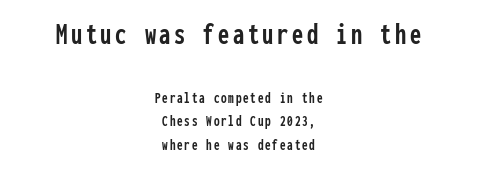
The image shows 32 px condensed sans-serif type, upright, monospaced; set centered, normal line spacing (1.47x), not underlined; the first (top) block is 2.0x larger; low stroke contrast and a medium x-height.
